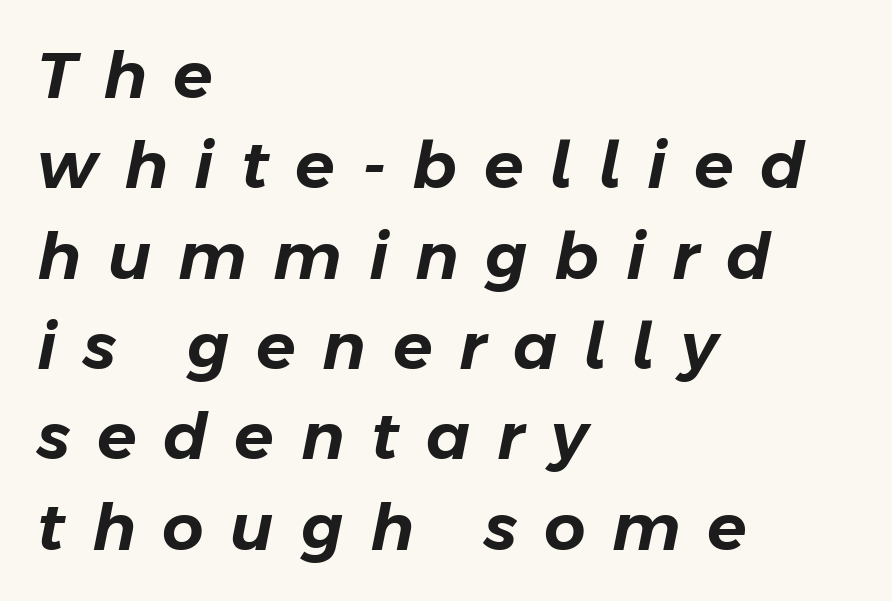
The passage shown is not underscored anywhere. The letters advance in unequal steps, a hallmark of proportional type. If you drew a line through each stem, it would be angled. This rendering uses left alignment, leaving the right contour irregular. A typesetter would call this heavily tracked-out type. The space between consecutive lines is moderate.
